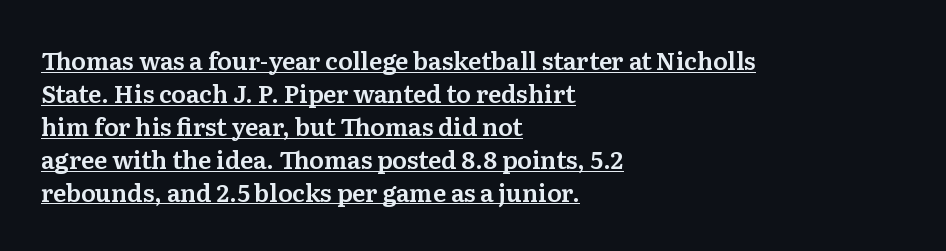
Q: Is the text italic (slanted)? A: No, it is upright.
Q: Is the text underlined? A: Yes.
Q: How is the paragraph aligned? A: Left-aligned.
Q: Is the spacing between letters normal or unusually wide? A: Normal.
Q: Is the spacing between lines tight, normal or loose? A: Normal.
